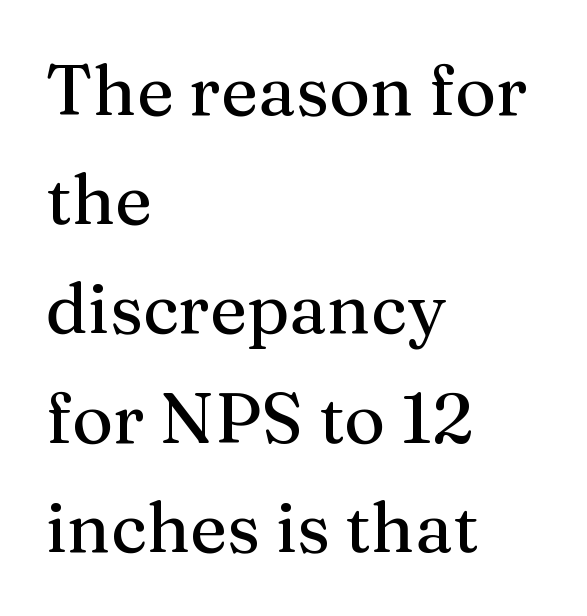
The lines sit at an ordinary, default distance from one another. Varying glyph widths throughout — classic text-font behaviour. Are there feet on the stems? There are — it's a serif. Italic: no, the glyphs are upright roman.
